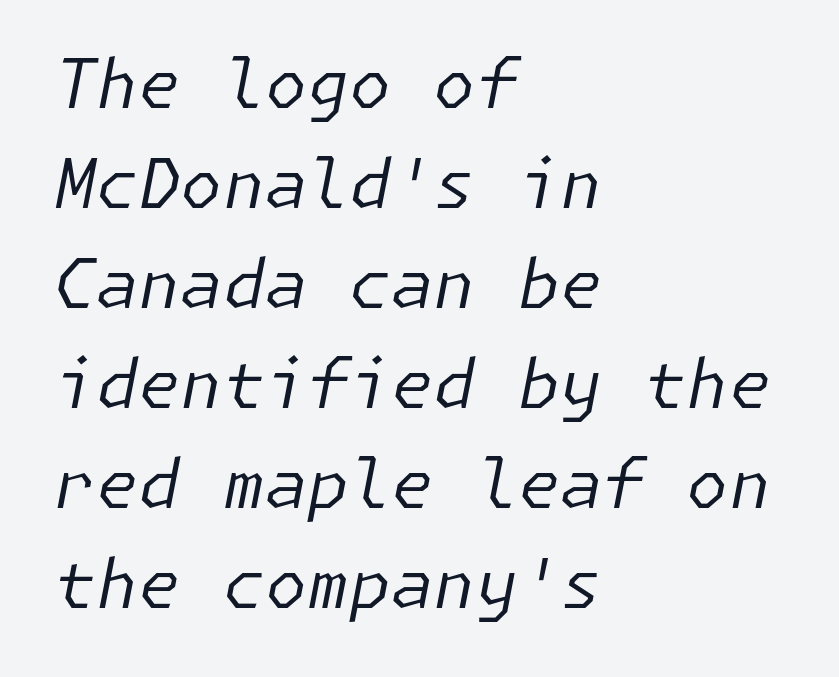
The image shows 68 px regular-weight type, italic (leaning right); set left-aligned, normal line spacing (1.47x), normal letter spacing, not underlined; low stroke contrast and a medium x-height.
